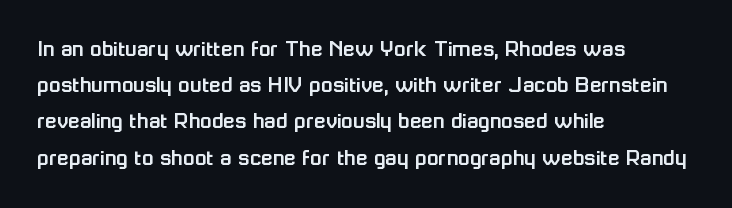
The image shows 24 px text type, upright; set left-aligned, normal line spacing (1.51x), normal letter spacing, not underlined.
